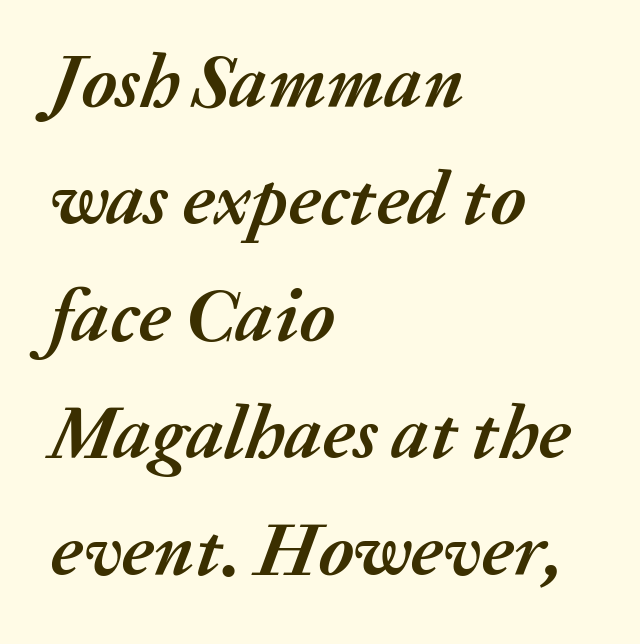
The image shows 75 px semibold type, italic (leaning right); set left-aligned, normal line spacing (1.56x), normal letter spacing, not underlined; medium stroke contrast and a medium x-height.
